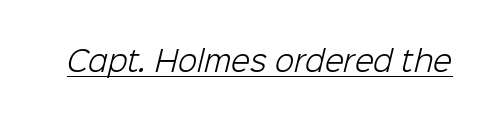
The image shows 28 px light sans-serif type; set normal letter spacing, underlined; low stroke contrast and a medium x-height.
